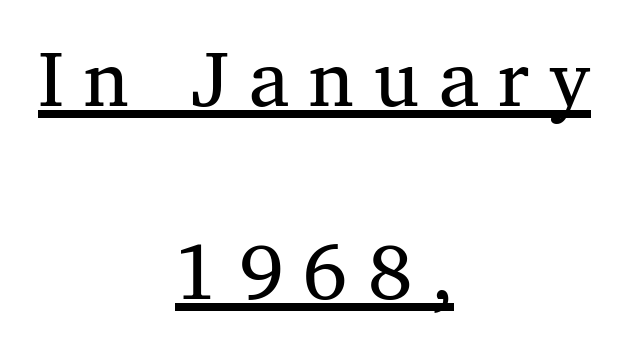
Old-style or modern, the face here clearly has serifs. This sample uses expanded letter spacing, leaving extra air between glyphs. When letters stand straight like this, we call the style roman or upright. Is this a fixed-width face? No — the glyphs have proportional, varying widths.
